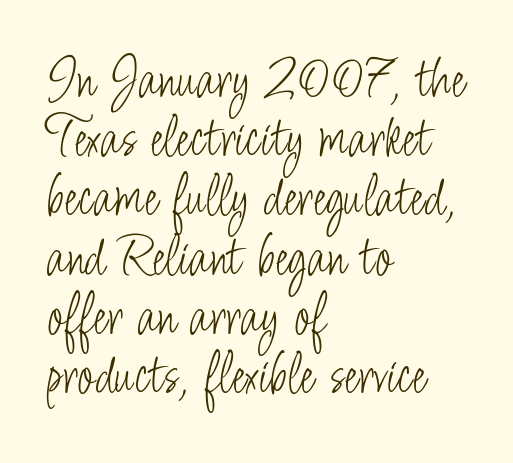
The image shows 61 px light, condensed sans-serif type; set left-aligned, tight line spacing (0.97x), normal letter spacing, not underlined; low stroke contrast and a small x-height.
